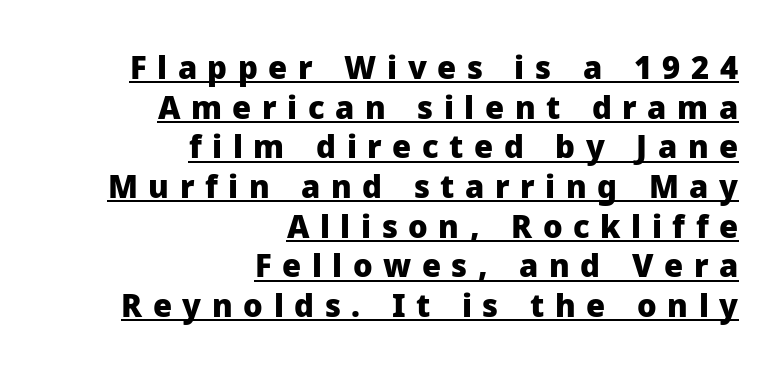
{"serif": "no", "italic": "no", "bold": "yes", "weight": "heavy", "width": "normal", "stroke_contrast": "low", "x_height": "medium", "monospaced": "no", "underline": "yes", "align": "right", "line_spacing": "normal", "line_spacing_ratio": 1.28, "letter_spacing": "wide", "letter_spacing_em": 0.34, "glyph_px": 31}
